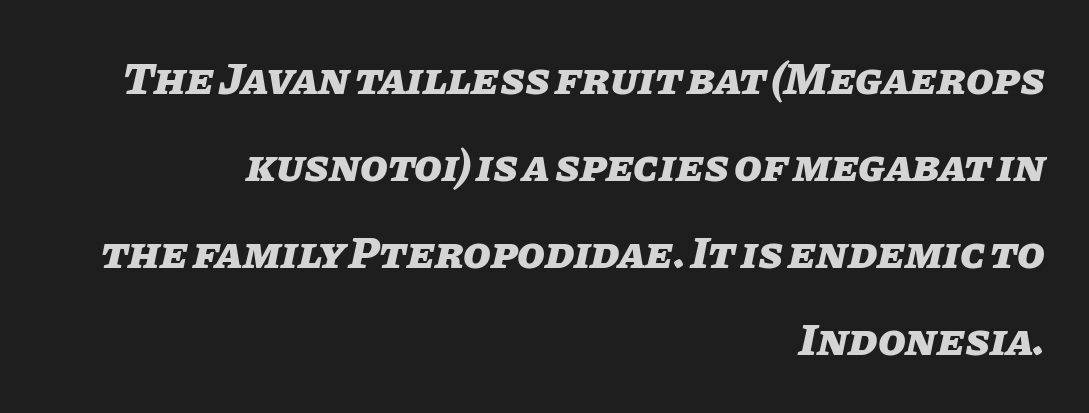
Q: Is the text bold? A: Yes.
Q: Is the text italic (slanted)? A: Yes, it leans right by about 11 degrees.
Q: Is the text underlined? A: No.
Q: How is the paragraph aligned? A: Right-aligned.
Q: Is the spacing between letters normal or unusually wide? A: Normal.
Q: Is the spacing between lines tight, normal or loose? A: Loose.
Q: Width (condensed, normal, or wide)? A: Normal.
Q: Stroke contrast? A: Low.
Q: x-height? A: Large.
Q: Monospaced? A: No.
